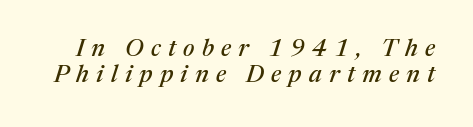
{"italic": "yes", "lean": "right", "slant_degrees": 17, "underline": "no", "line_spacing": "tight", "line_spacing_ratio": 1.08, "letter_spacing": "wide", "letter_spacing_em": 0.3, "glyph_px": 24}
